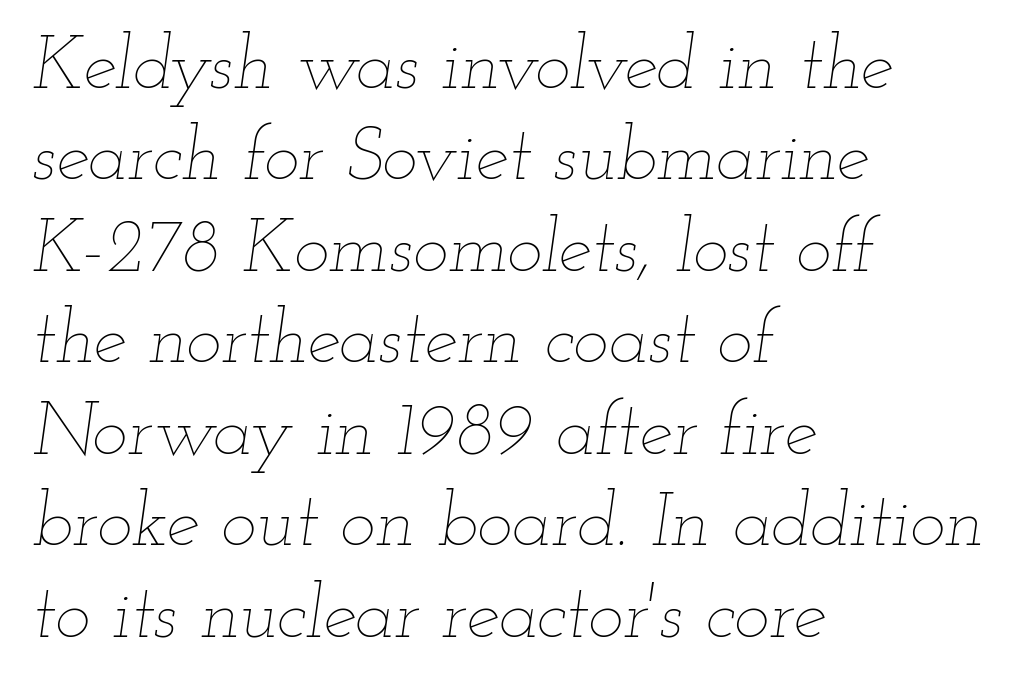
{"italic": "yes", "lean": "right", "slant_degrees": 12, "bold": "no", "weight": "thin", "width": "wide", "stroke_contrast": "low", "x_height": "small", "monospaced": "no", "underline": "no", "align": "left", "line_spacing_ratio": 1.22, "letter_spacing": "normal", "letter_spacing_em": 0.0, "glyph_px": 75}
